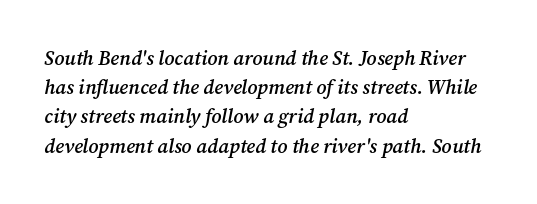
The image shows 20 px text type, italic (leaning right); set left-aligned, normal line spacing (1.46x), normal letter spacing, not underlined.
